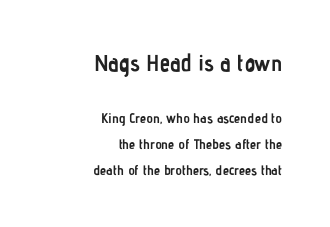
{"italic": "no", "bold": "yes", "underline": "no", "align": "right", "line_spacing_ratio": 1.85, "letter_spacing": "normal", "letter_spacing_em": 0.0, "larger_block": "first", "size_ratio": 1.64, "glyph_px": 23}
